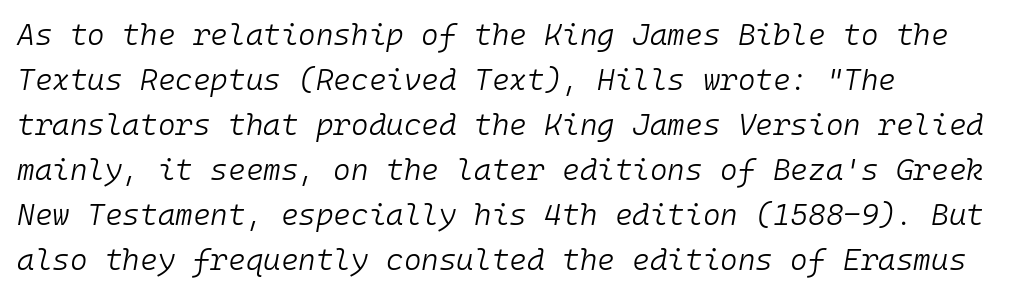
Q: Is the text bold? A: No.
Q: Is the text italic (slanted)? A: Yes, it leans right by about 10 degrees.
Q: Is the text underlined? A: No.
Q: How is the paragraph aligned? A: Left-aligned.
Q: Is the spacing between letters normal or unusually wide? A: Normal.
Q: Is the spacing between lines tight, normal or loose? A: Normal.
Q: Width (condensed, normal, or wide)? A: Normal.
Q: Stroke contrast? A: Low.
Q: x-height? A: Medium.
Q: Monospaced? A: Yes.
